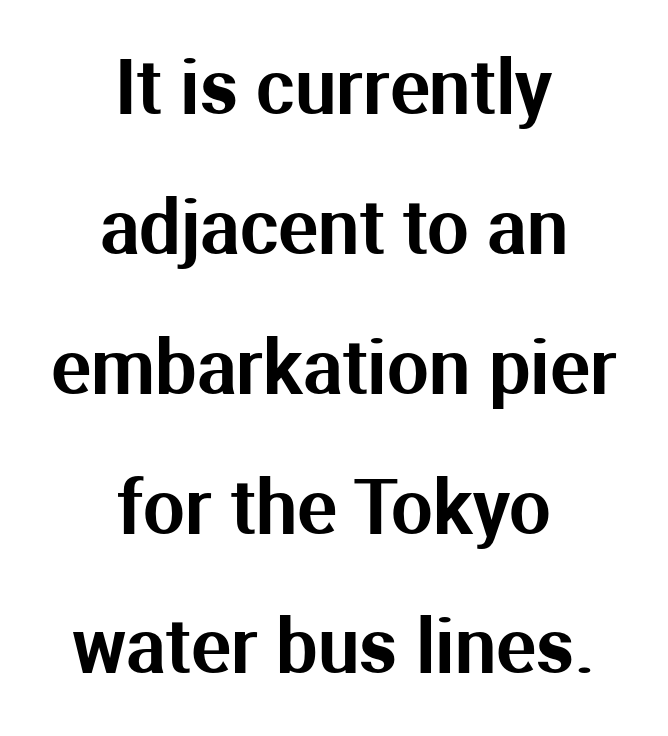
Q: Is the text italic (slanted)? A: No, it is upright.
Q: Is the typeface a serif or a sans-serif typeface? A: Sans-serif.
Q: Is the text underlined? A: No.
Q: How is the paragraph aligned? A: Centered.
Q: Is the spacing between letters normal or unusually wide? A: Normal.
Q: Width (condensed, normal, or wide)? A: Normal.
Q: Stroke contrast? A: Medium.
Q: x-height? A: Medium.
Q: Monospaced? A: No.
